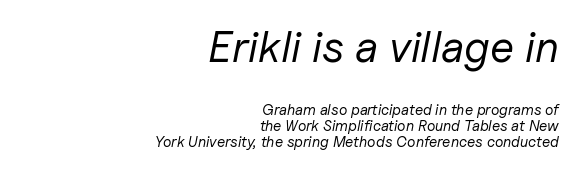
{"italic": "yes", "lean": "right", "slant_degrees": 11, "bold": "no", "weight": "regular", "width": "normal", "stroke_contrast": "low", "x_height": "medium", "monospaced": "no", "underline": "no", "align": "right", "line_spacing": "tight", "line_spacing_ratio": 1.05, "letter_spacing": "normal", "letter_spacing_em": 0.0, "larger_block": "first", "size_ratio": 2.93, "glyph_px": 44}
